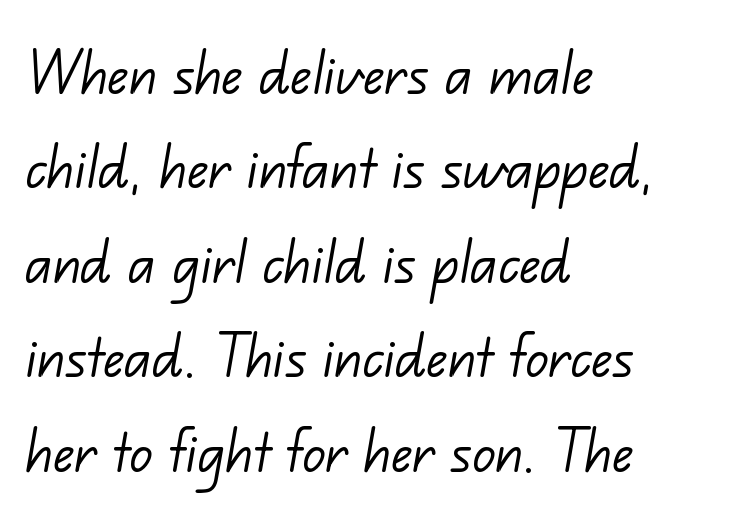
{"serif": "no", "bold": "no", "weight": "light", "width": "normal", "stroke_contrast": "low", "x_height": "small", "monospaced": "no", "underline": "no", "align": "left", "line_spacing": "normal", "line_spacing_ratio": 1.35, "letter_spacing": "normal", "letter_spacing_em": 0.0, "glyph_px": 70}
